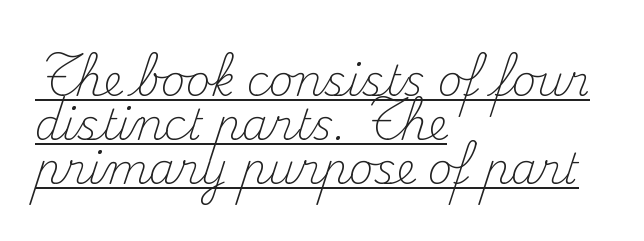
The image shows 42 px light serif type; set left-aligned, tight line spacing (1.05x), normal letter spacing, underlined; medium stroke contrast and a small x-height.
